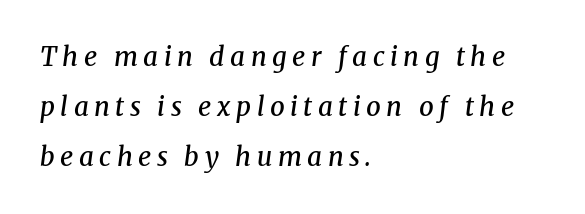
A clean baseline with only descenders dipping below it. Each new line begins a long way beneath the previous one. On the weight axis this lands at semibold, roughly 600. A typesetter would call this heavily tracked-out type. If you drew a line through each stem, it would be angled. These lines are set flush left with a ragged right edge.
